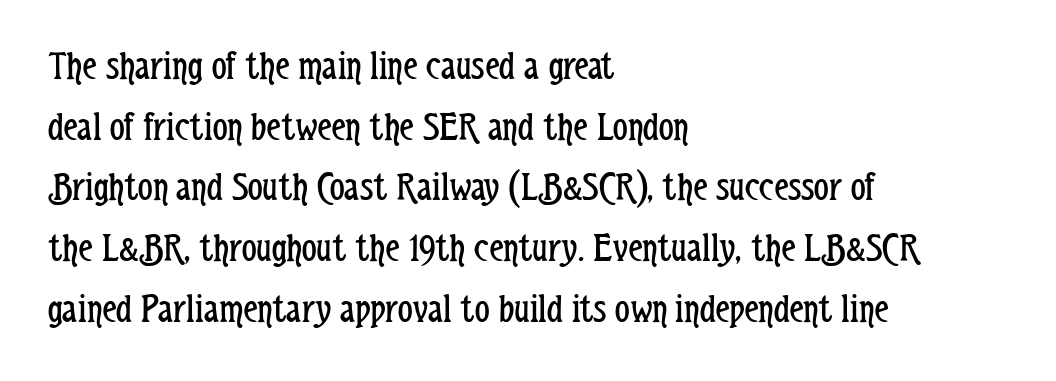
Regarding serifs, this sample does without them. Regarding leading, the lines here are spaced in the standard way. Just letters on the line, the space beneath them empty. Italic? Not at all — the glyphs are vertical. Students, note that the glyphs here touch the page at normal intervals. Where is the straight margin? On the left.
